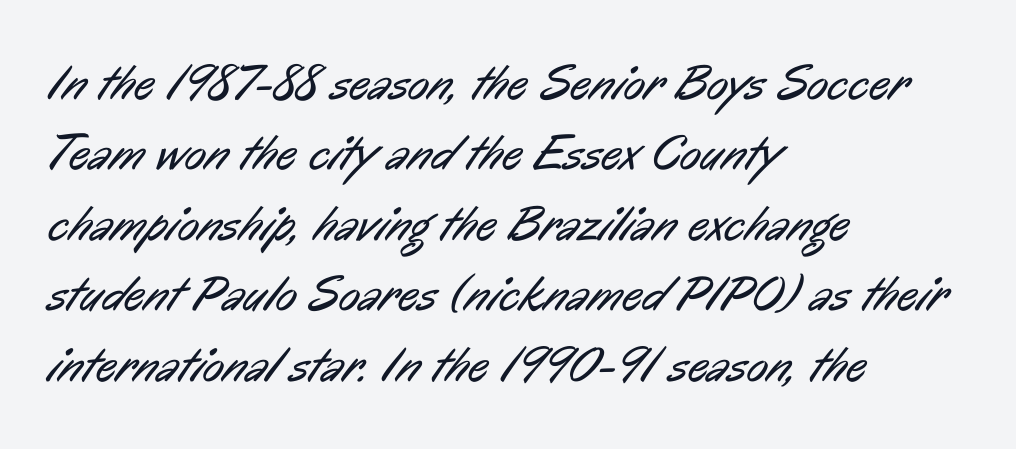
The string is rendered with underlining switched off. Characters follow at the spacing the type designer built in. The leading is moderate, giving the passage an even texture. Leftover space on each line is placed entirely after the last word.
